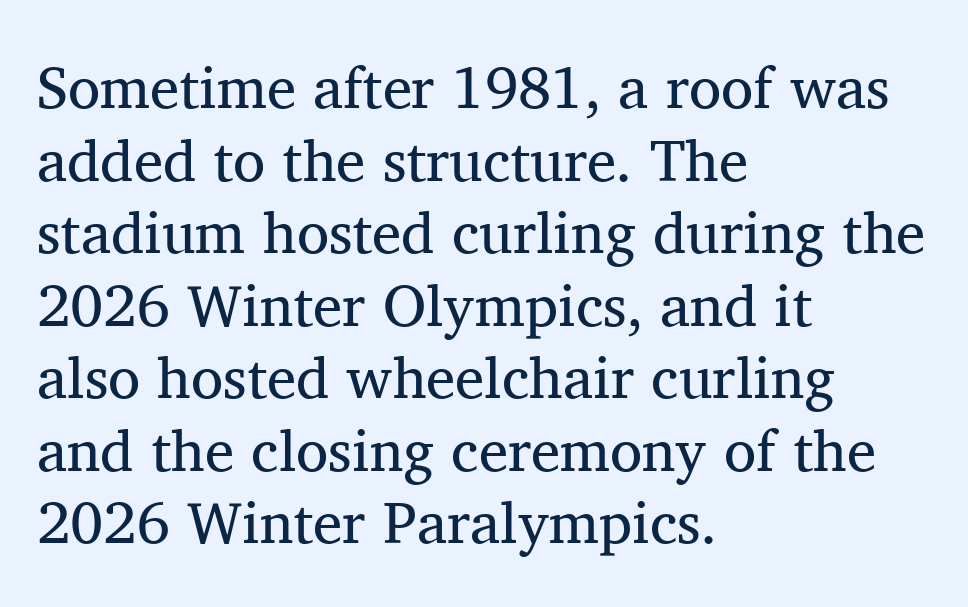
{"serif": "yes", "italic": "no", "bold": "no", "weight": "regular", "width": "normal", "stroke_contrast": "medium", "x_height": "medium", "monospaced": "no", "underline": "no", "align": "left", "line_spacing_ratio": 1.23, "letter_spacing": "normal", "letter_spacing_em": 0.0, "glyph_px": 59}
